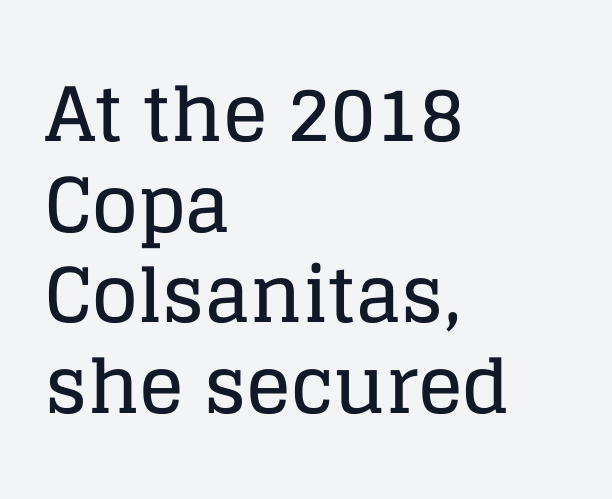
The image shows 75 px serif type, upright; set left-aligned, line spacing 1.21x, normal letter spacing, not underlined; low stroke contrast and a large x-height.
